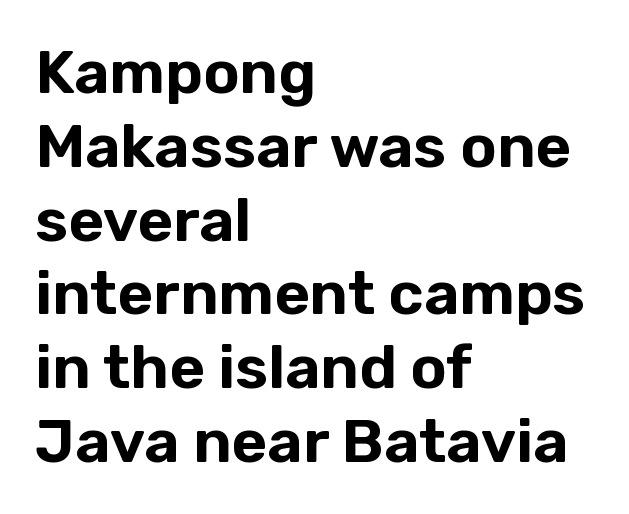
The image shows 61 px sans-serif type, upright; set left-aligned, line spacing 1.21x, normal letter spacing, not underlined; low stroke contrast and a medium x-height.
